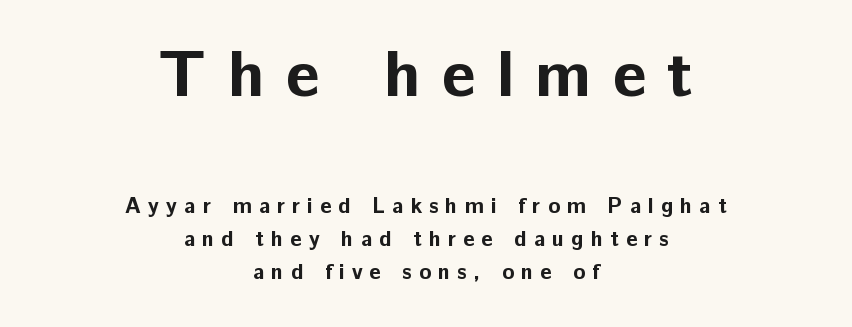
Q: Is the text bold? A: Yes.
Q: Is the text italic (slanted)? A: No, it is upright.
Q: Is the typeface a serif or a sans-serif typeface? A: Sans-serif.
Q: Is the text underlined? A: No.
Q: How is the paragraph aligned? A: Centered.
Q: Is the spacing between letters normal or unusually wide? A: Unusually wide.
Q: Is the spacing between lines tight, normal or loose? A: Normal.
Q: Which block of text is set in a larger size, the first (top) or the second (bottom)? A: The first (top) one.
Q: Width (condensed, normal, or wide)? A: Normal.
Q: Stroke contrast? A: Low.
Q: x-height? A: Medium.
Q: Monospaced? A: No.
